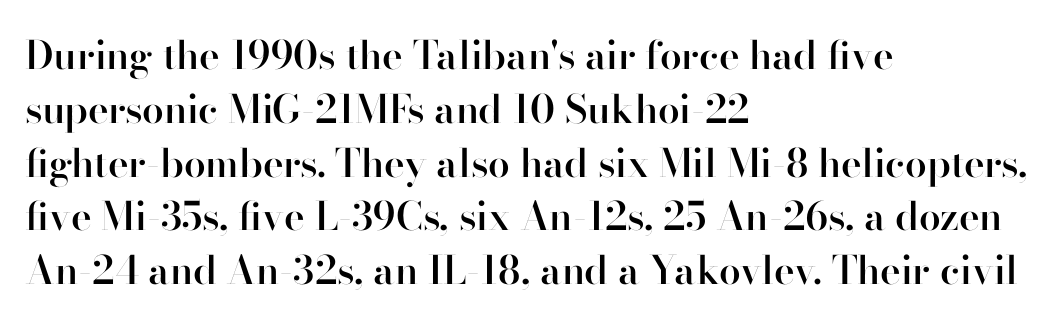
{"serif": "no", "italic": "no", "bold": "semi", "weight": "semibold", "width": "normal", "stroke_contrast": "high", "x_height": "small", "monospaced": "no", "underline": "no", "align": "left", "line_spacing": "normal", "line_spacing_ratio": 1.38, "letter_spacing": "normal", "letter_spacing_em": 0.0, "glyph_px": 39}
